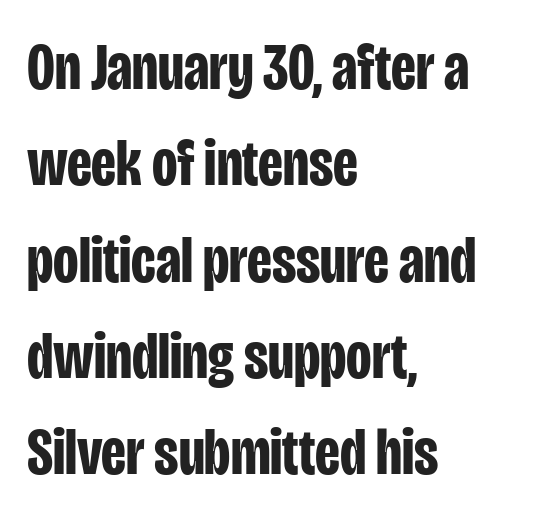
{"serif": "no", "italic": "no", "bold": "yes", "weight": "bold", "width": "condensed", "stroke_contrast": "low", "x_height": "large", "monospaced": "no", "underline": "no", "align": "left", "line_spacing": "normal", "line_spacing_ratio": 1.46, "letter_spacing": "normal", "letter_spacing_em": 0.0, "glyph_px": 66}
